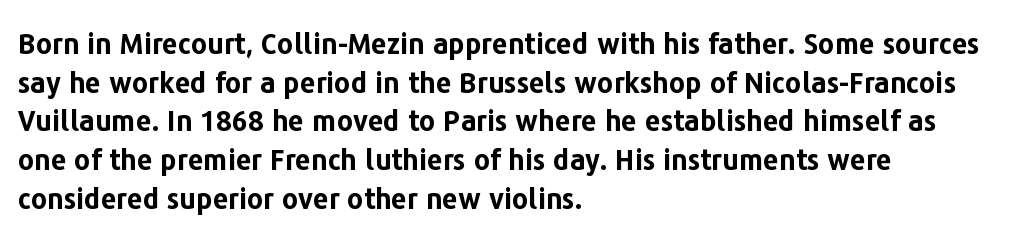
Q: Is the text bold? A: Yes.
Q: Is the text italic (slanted)? A: No, it is upright.
Q: Is the typeface a serif or a sans-serif typeface? A: Sans-serif.
Q: Is the text underlined? A: No.
Q: How is the paragraph aligned? A: Left-aligned.
Q: Is the spacing between letters normal or unusually wide? A: Normal.
Q: Is the spacing between lines tight, normal or loose? A: Normal.
Q: Width (condensed, normal, or wide)? A: Normal.
Q: Stroke contrast? A: Low.
Q: x-height? A: Medium.
Q: Monospaced? A: No.
